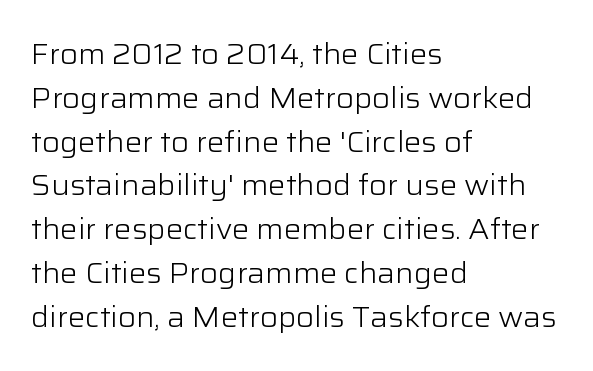
The image shows 29 px light sans-serif type, upright; set left-aligned, normal line spacing (1.51x), normal letter spacing, not underlined; low stroke contrast and a medium x-height.
